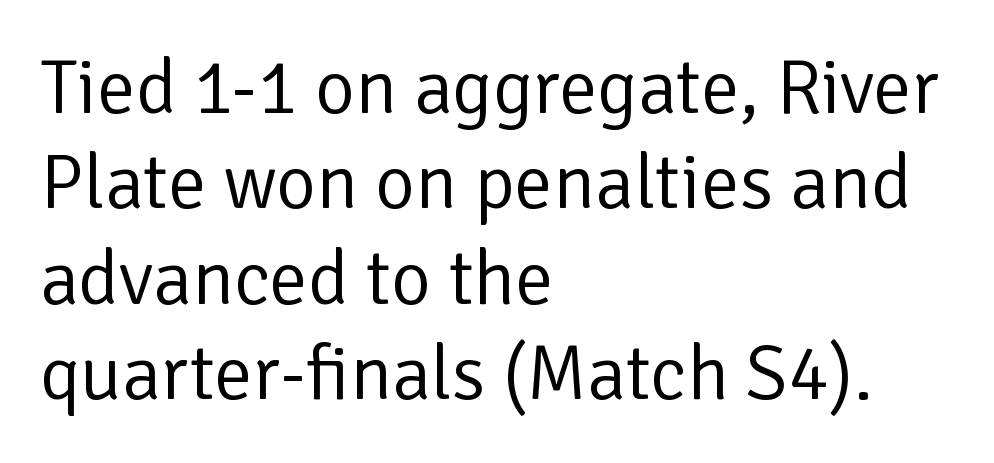
{"serif": "no", "italic": "no", "bold": "no", "weight": "regular", "width": "normal", "stroke_contrast": "low", "x_height": "medium", "monospaced": "no", "underline": "no", "align": "left", "line_spacing_ratio": 1.24, "letter_spacing": "normal", "letter_spacing_em": 0.0, "glyph_px": 77}
